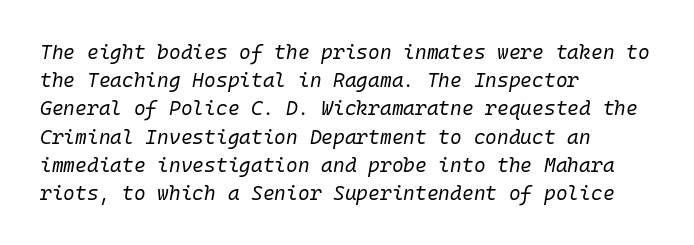
The image shows 20 px text type, italic (leaning right); set left-aligned, normal line spacing (1.41x), normal letter spacing, not underlined.
